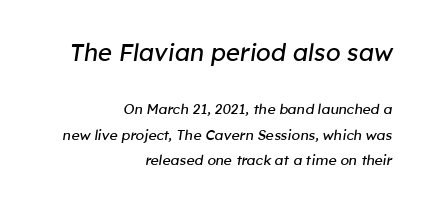
Q: Is the text bold? A: No.
Q: Is the text italic (slanted)? A: Yes, it leans right by about 8 degrees.
Q: Is the text underlined? A: No.
Q: How is the paragraph aligned? A: Right-aligned.
Q: Is the spacing between letters normal or unusually wide? A: Normal.
Q: Which block of text is set in a larger size, the first (top) or the second (bottom)? A: The first (top) one.
